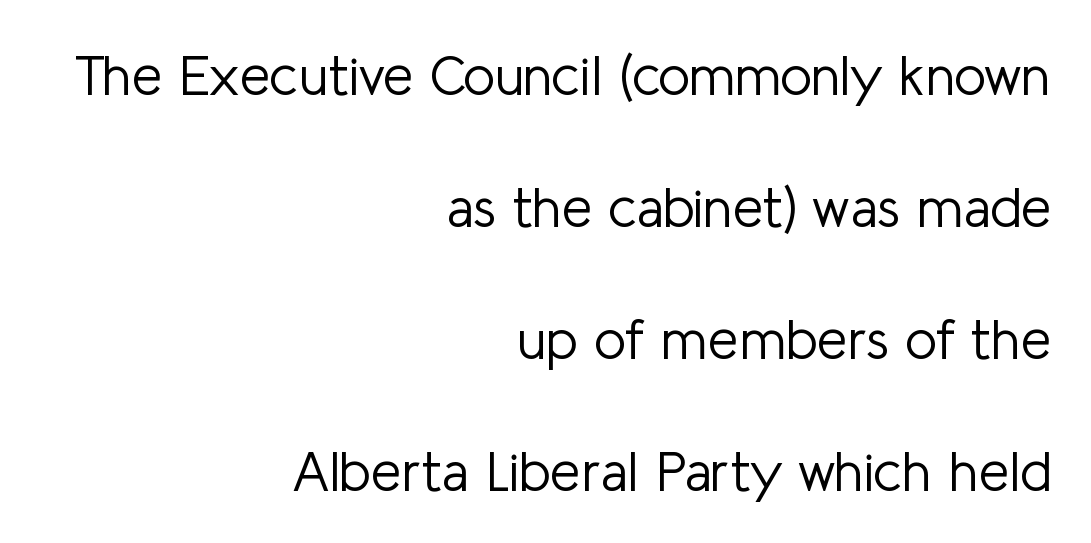
{"serif": "no", "italic": "no", "bold": "no", "weight": "light", "width": "normal", "stroke_contrast": "low", "x_height": "medium", "monospaced": "no", "underline": "no", "align": "right", "line_spacing": "loose", "line_spacing_ratio": 2.4, "letter_spacing": "normal", "letter_spacing_em": 0.0, "glyph_px": 55}
